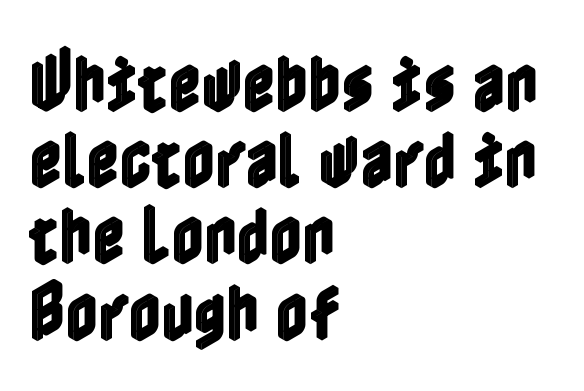
The image shows 63 px condensed type, upright; set left-aligned, line spacing 1.21x, normal letter spacing, not underlined; a medium x-height.
